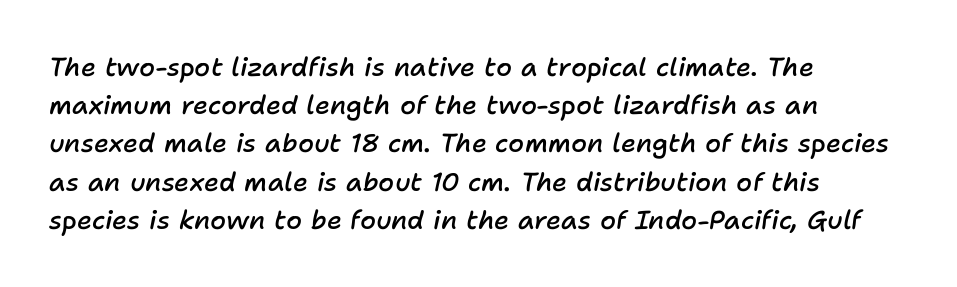
{"italic": "yes", "lean": "right", "slant_degrees": 11, "bold": "semi", "underline": "no", "align": "left", "line_spacing": "normal", "line_spacing_ratio": 1.47, "letter_spacing": "normal", "letter_spacing_em": 0.0, "glyph_px": 26}
